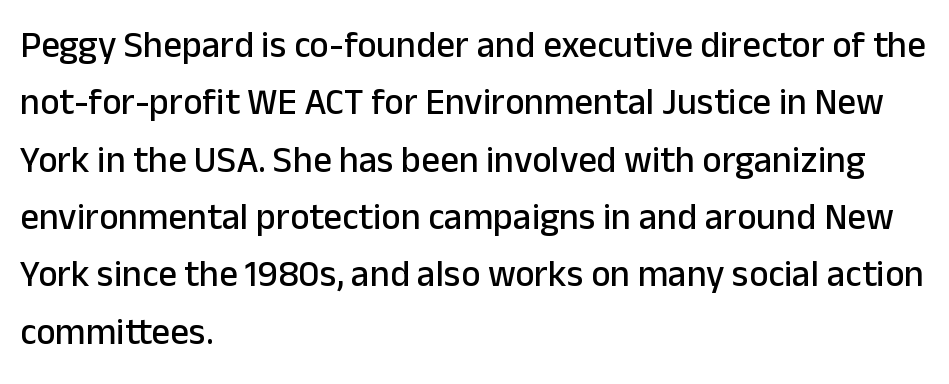
Check where the strokes stop: nothing finishes them off — pure sans. Whoever set this chose a conventional vertical rhythm. Ordinary non-slanted type is in use. Underlining? Definitely not there. Line starts are locked; line ends wander. These lines are rendered in a variable-pitch font.
